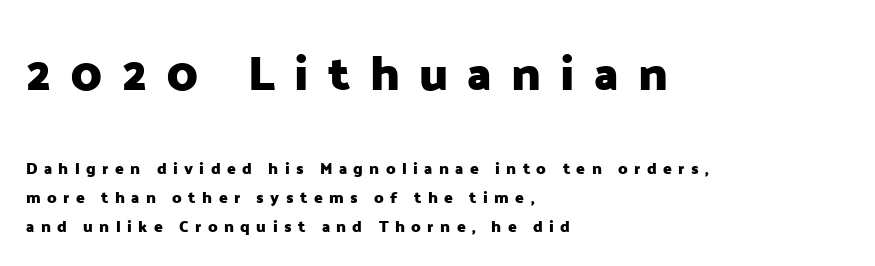
The image shows 48 px heavy sans-serif type, upright; set left-aligned, line spacing 1.82x, unusually wide letter spacing (+0.4 em), not underlined; the first (top) block is 3.0x larger; low stroke contrast and a medium x-height.
